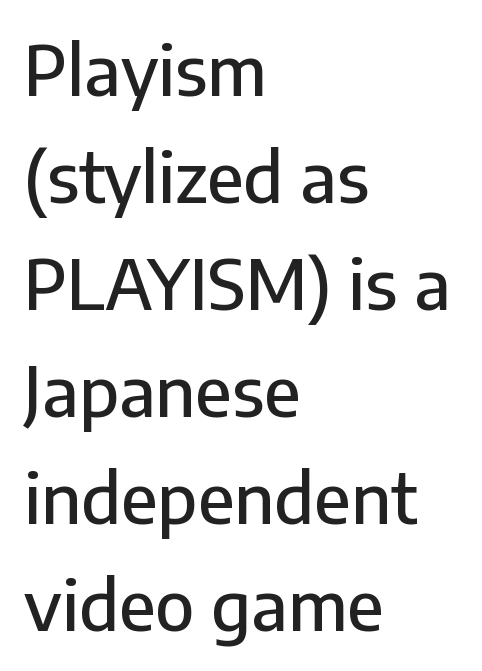
The image shows 69 px sans-serif type, upright; set left-aligned, normal line spacing (1.55x), normal letter spacing, not underlined; low stroke contrast and a medium x-height.
